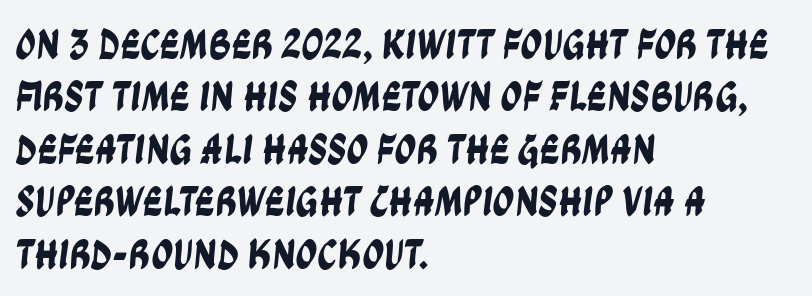
The image shows 43 px condensed sans-serif type; set left-aligned, line spacing 1.22x, normal letter spacing, not underlined; low stroke contrast and a large x-height.
